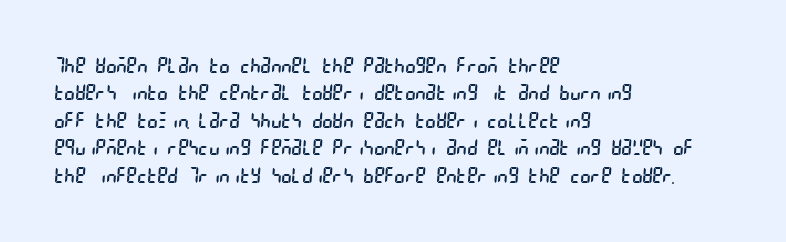
The image shows 22 px text type; set left-aligned, normal line spacing (1.25x), normal letter spacing, not underlined.
